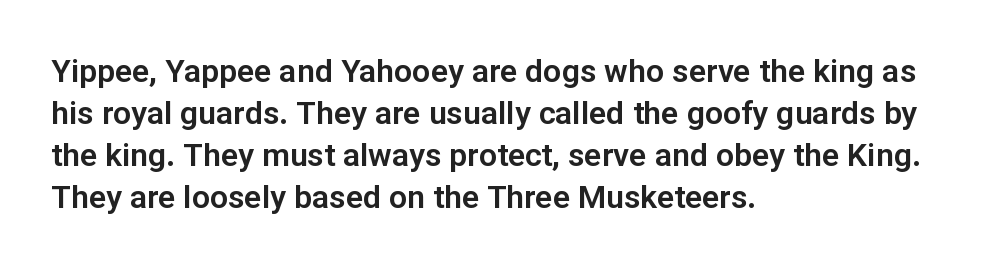
Q: Is the text italic (slanted)? A: No, it is upright.
Q: Is the typeface a serif or a sans-serif typeface? A: Sans-serif.
Q: Is the text underlined? A: No.
Q: How is the paragraph aligned? A: Left-aligned.
Q: Is the spacing between letters normal or unusually wide? A: Normal.
Q: Is the spacing between lines tight, normal or loose? A: Normal.
Q: Width (condensed, normal, or wide)? A: Normal.
Q: Stroke contrast? A: Low.
Q: x-height? A: Medium.
Q: Monospaced? A: No.
